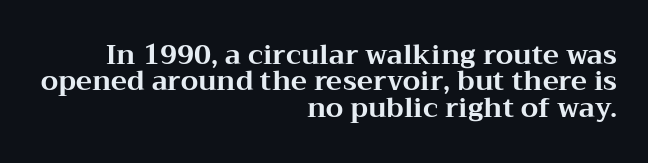
{"italic": "no", "bold": "yes", "underline": "no", "align": "right", "line_spacing": "tight", "line_spacing_ratio": 0.98, "letter_spacing": "normal", "letter_spacing_em": 0.0, "glyph_px": 27}
